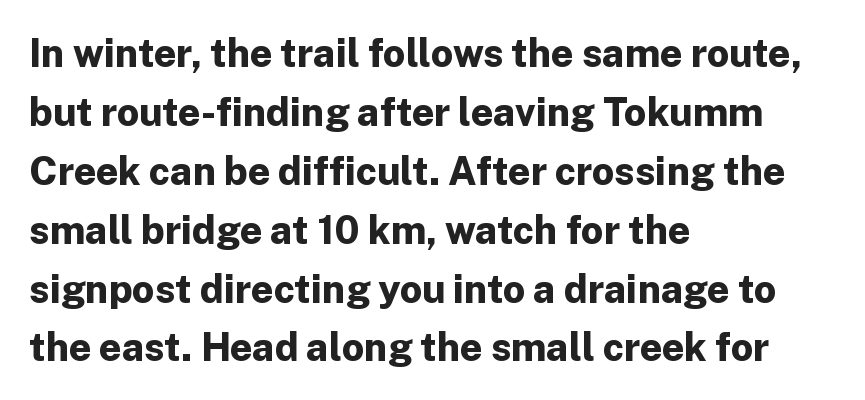
The image shows 39 px bold sans-serif type, upright; set left-aligned, normal line spacing (1.51x), normal letter spacing, not underlined; low stroke contrast and a medium x-height.
